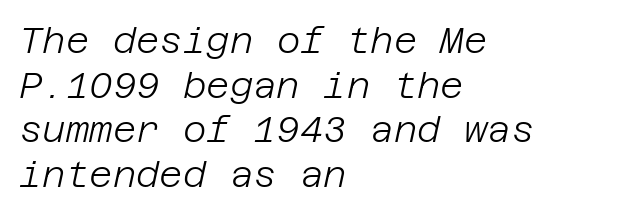
{"italic": "yes", "lean": "right", "slant_degrees": 12, "bold": "no", "weight": "light", "width": "normal", "stroke_contrast": "low", "x_height": "large", "underline": "no", "align": "left", "line_spacing_ratio": 1.24, "letter_spacing": "normal", "letter_spacing_em": 0.0, "glyph_px": 36}
